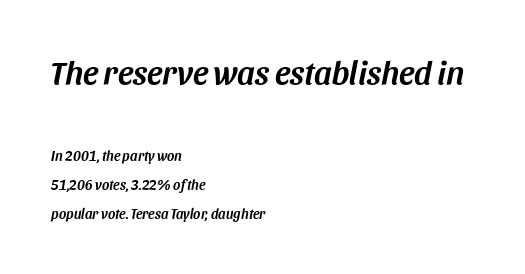
Q: Is the text italic (slanted)? A: Yes, it leans right by about 11 degrees.
Q: Is the text underlined? A: No.
Q: How is the paragraph aligned? A: Left-aligned.
Q: Is the spacing between letters normal or unusually wide? A: Normal.
Q: Is the spacing between lines tight, normal or loose? A: Loose.
Q: Which block of text is set in a larger size, the first (top) or the second (bottom)? A: The first (top) one.
Q: Width (condensed, normal, or wide)? A: Normal.
Q: Stroke contrast? A: Medium.
Q: x-height? A: Large.
Q: Monospaced? A: No.
